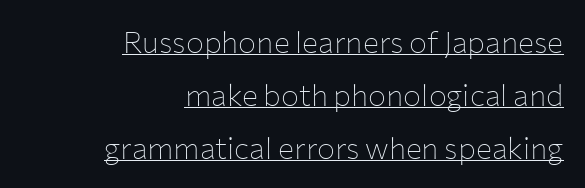
The image shows 30 px thin sans-serif type, upright; set right-aligned, line spacing 1.76x, normal letter spacing, underlined; low stroke contrast and a medium x-height.
